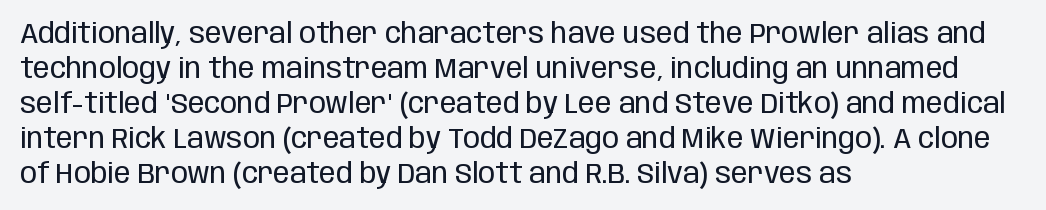
The image shows 28 px regular-weight, condensed sans-serif type, upright; set left-aligned, normal line spacing (1.25x), normal letter spacing, not underlined; low stroke contrast and a large x-height.
